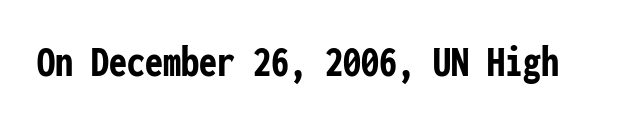
Q: Is the text bold? A: Yes.
Q: Is the text italic (slanted)? A: No, it is upright.
Q: Is the typeface a serif or a sans-serif typeface? A: Sans-serif.
Q: Is the text underlined? A: No.
Q: Is the spacing between letters normal or unusually wide? A: Normal.
Q: Width (condensed, normal, or wide)? A: Condensed.
Q: Stroke contrast? A: Low.
Q: x-height? A: Medium.
Q: Monospaced? A: Yes.
